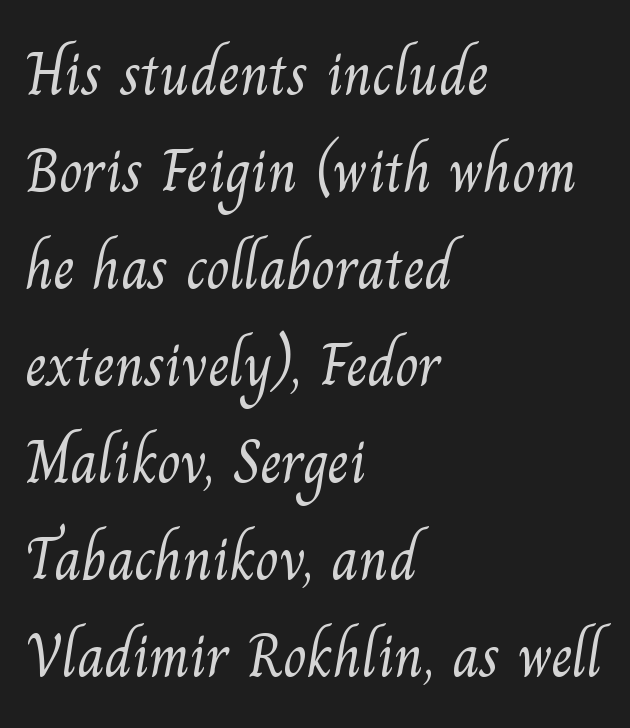
No extra ink here — the face is not bold. Spacing between characters is what you'd get straight out of the box. One-word summary of the alignment: left. Is this a fixed-width face? No — the glyphs have proportional, varying widths.
